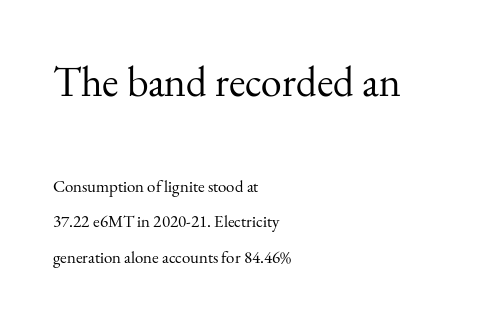
Q: Is the text bold? A: No.
Q: Is the text italic (slanted)? A: No, it is upright.
Q: Is the typeface a serif or a sans-serif typeface? A: Serif.
Q: Is the text underlined? A: No.
Q: How is the paragraph aligned? A: Left-aligned.
Q: Is the spacing between letters normal or unusually wide? A: Normal.
Q: Is the spacing between lines tight, normal or loose? A: Loose.
Q: Which block of text is set in a larger size, the first (top) or the second (bottom)? A: The first (top) one.
Q: Width (condensed, normal, or wide)? A: Normal.
Q: Stroke contrast? A: Medium.
Q: x-height? A: Small.
Q: Monospaced? A: No.
